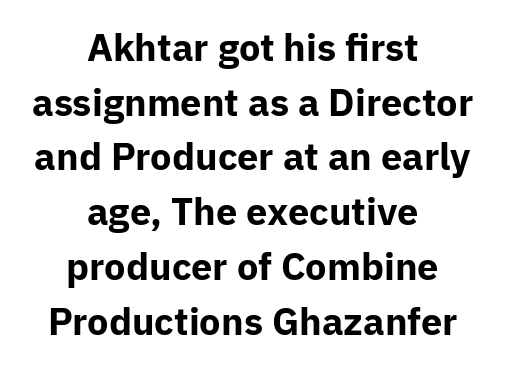
Q: Is the text bold? A: Yes.
Q: Is the text italic (slanted)? A: No, it is upright.
Q: Is the typeface a serif or a sans-serif typeface? A: Sans-serif.
Q: Is the text underlined? A: No.
Q: How is the paragraph aligned? A: Centered.
Q: Is the spacing between letters normal or unusually wide? A: Normal.
Q: Is the spacing between lines tight, normal or loose? A: Normal.
Q: Width (condensed, normal, or wide)? A: Normal.
Q: Stroke contrast? A: Low.
Q: x-height? A: Medium.
Q: Monospaced? A: No.
